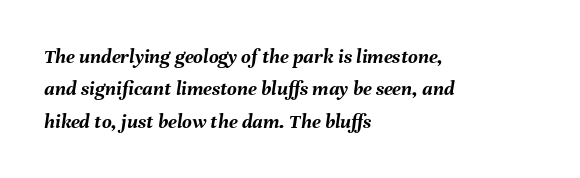
{"italic": "yes", "lean": "right", "slant_degrees": 8, "bold": "yes", "underline": "no", "align": "left", "line_spacing": "normal", "line_spacing_ratio": 1.54, "letter_spacing": "normal", "letter_spacing_em": 0.0, "glyph_px": 21}
